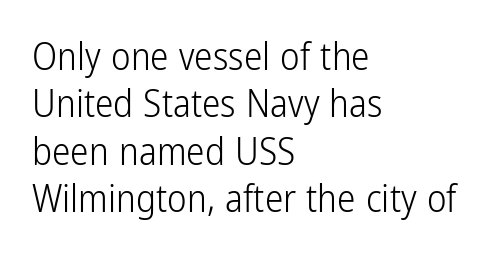
The image shows 37 px light, condensed sans-serif type, upright; set left-aligned, normal line spacing (1.28x), normal letter spacing, not underlined; low stroke contrast and a medium x-height.
